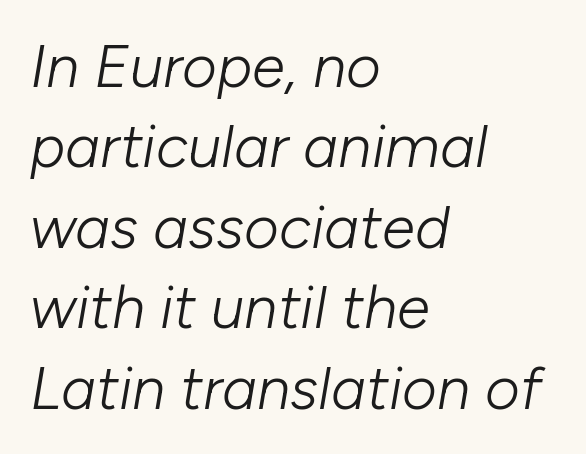
Q: Is the text bold? A: No.
Q: Is the text italic (slanted)? A: Yes, it leans right by about 10 degrees.
Q: Is the text underlined? A: No.
Q: How is the paragraph aligned? A: Left-aligned.
Q: Is the spacing between letters normal or unusually wide? A: Normal.
Q: Is the spacing between lines tight, normal or loose? A: Normal.
Q: Width (condensed, normal, or wide)? A: Normal.
Q: Stroke contrast? A: Low.
Q: x-height? A: Medium.
Q: Monospaced? A: No.
